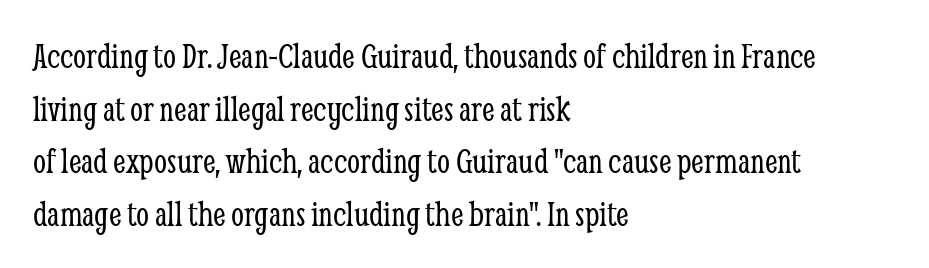
Q: Is the text bold? A: No.
Q: Is the text italic (slanted)? A: No, it is upright.
Q: Is the typeface a serif or a sans-serif typeface? A: Serif.
Q: Is the text underlined? A: No.
Q: How is the paragraph aligned? A: Left-aligned.
Q: Is the spacing between letters normal or unusually wide? A: Normal.
Q: Is the spacing between lines tight, normal or loose? A: Normal.
Q: Width (condensed, normal, or wide)? A: Condensed.
Q: Stroke contrast? A: Low.
Q: x-height? A: Medium.
Q: Monospaced? A: No.
